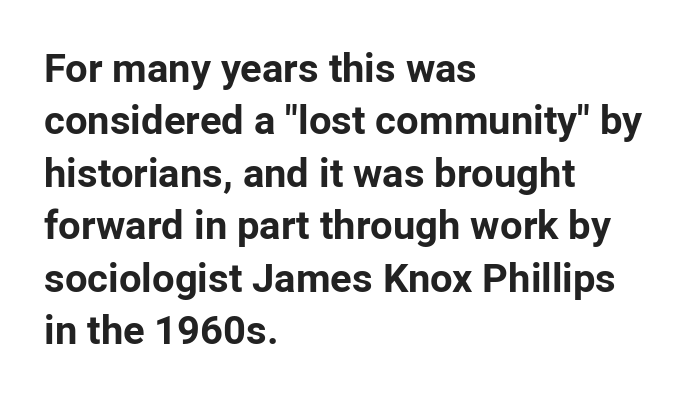
What kind of face is this? One without serifs — a sans. The strip under each line holds only bare page. The typesetter chose a ragged-right arrangement here. You could call the tracking neutral — neither tight nor loose. Ordinary non-slanted type is in use. Emphasis by weight is at full strength: bold.
